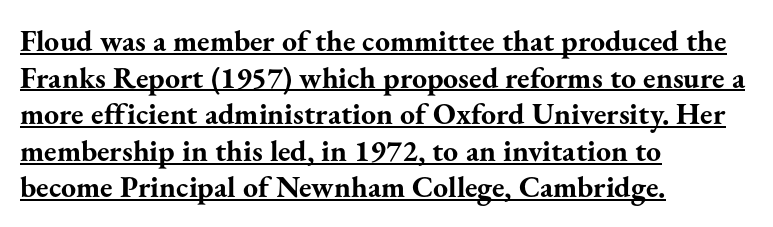
The image shows 30 px bold serif type, upright; set left-aligned, line spacing 1.22x, normal letter spacing, underlined; medium stroke contrast and a small x-height.
